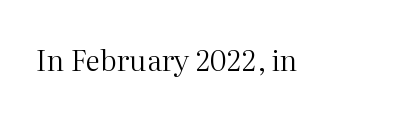
{"serif": "yes", "italic": "no", "bold": "no", "weight": "regular", "width": "normal", "stroke_contrast": "medium", "x_height": "medium", "monospaced": "no", "underline": "no", "letter_spacing": "normal", "letter_spacing_em": 0.0, "glyph_px": 29}
